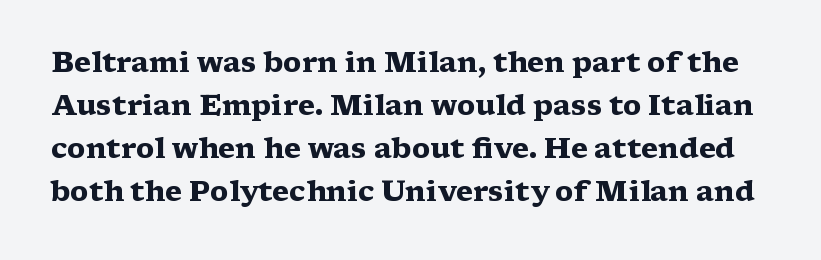
Q: Is the text bold? A: Yes.
Q: Is the text italic (slanted)? A: No, it is upright.
Q: Is the typeface a serif or a sans-serif typeface? A: Serif.
Q: Is the text underlined? A: No.
Q: Is the spacing between letters normal or unusually wide? A: Normal.
Q: Is the spacing between lines tight, normal or loose? A: Normal.
Q: Width (condensed, normal, or wide)? A: Wide.
Q: Stroke contrast? A: Medium.
Q: x-height? A: Medium.
Q: Monospaced? A: No.
